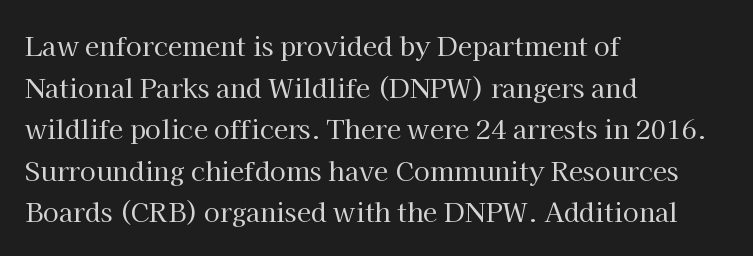
Q: Is the text bold? A: No.
Q: Is the text italic (slanted)? A: No, it is upright.
Q: Is the text underlined? A: No.
Q: How is the paragraph aligned? A: Left-aligned.
Q: Is the spacing between letters normal or unusually wide? A: Normal.
Q: Is the spacing between lines tight, normal or loose? A: Normal.
